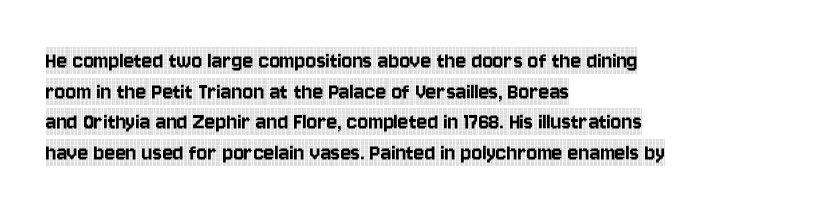
Which margin do the lines hug? The left one — the right edge is uneven. Bare-footed words on every line. Here the glyphs are tracked normally, forming tight word shapes. Does the lettering tilt? It doesn't — this is upright.
